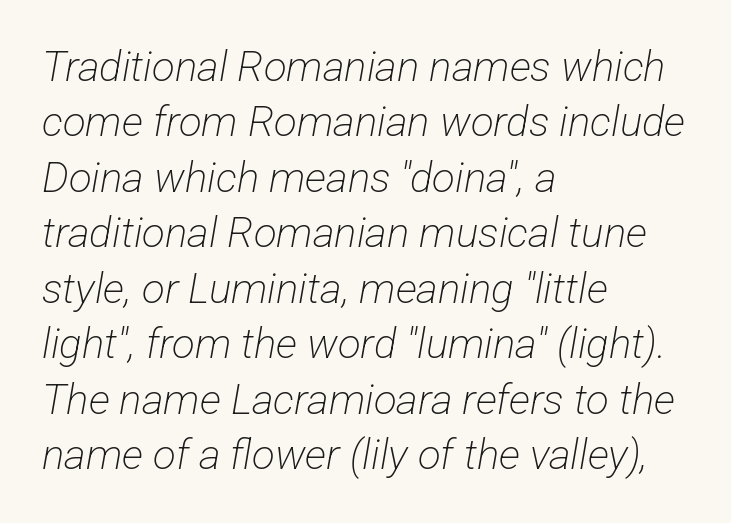
The image shows 42 px light, condensed sans-serif type; set left-aligned, normal line spacing (1.32x), normal letter spacing, not underlined; low stroke contrast and a medium x-height.
